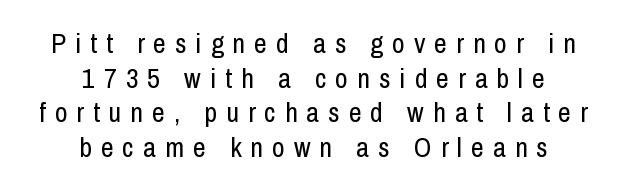
The image shows 28 px regular-weight, condensed sans-serif type, upright; set centered, line spacing 1.24x, unusually wide letter spacing (+0.32 em), not underlined; low stroke contrast and a medium x-height.
